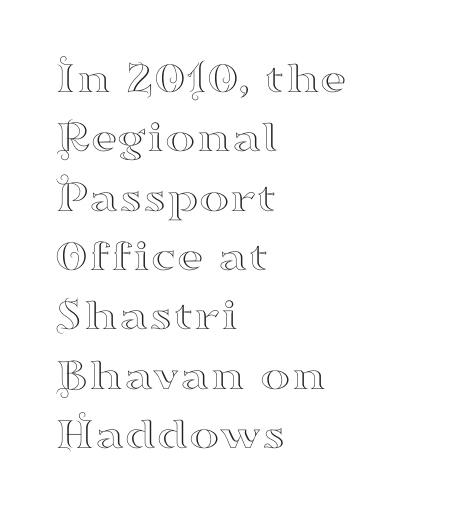
The text block is weighted toward the left margin, trailing off unevenly rightward. The face used here is proportionally spaced, like ordinary book or web type. Serifs: yes, visible at the terminals of the letterforms. Whoever set this chose a conventional vertical rhythm. Is the letter spacing exaggerated? No — it looks like the ordinary default.
